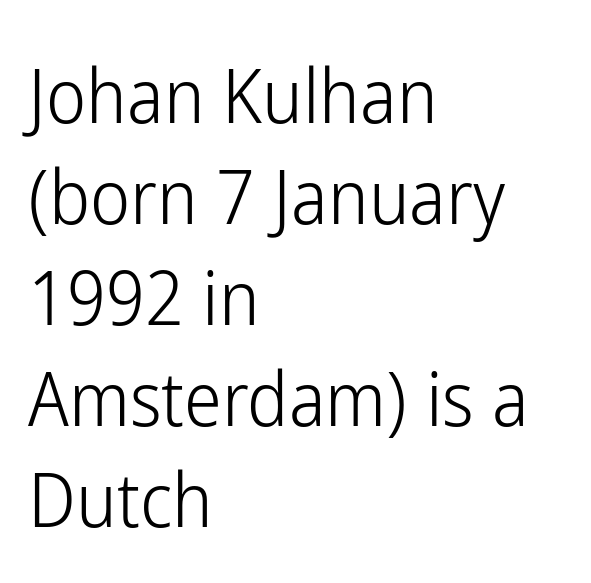
{"serif": "no", "italic": "no", "bold": "no", "weight": "light", "width": "condensed", "stroke_contrast": "low", "x_height": "medium", "monospaced": "no", "underline": "no", "align": "left", "line_spacing": "normal", "line_spacing_ratio": 1.33, "letter_spacing": "normal", "letter_spacing_em": 0.0, "glyph_px": 76}
